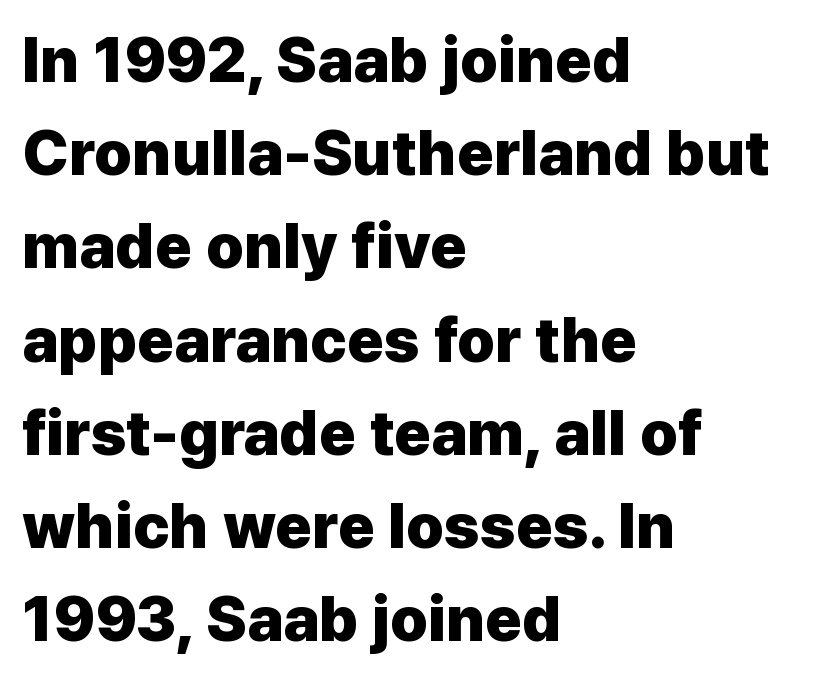
{"serif": "no", "italic": "no", "bold": "yes", "weight": "heavy", "width": "normal", "stroke_contrast": "low", "x_height": "medium", "monospaced": "no", "underline": "no", "align": "left", "line_spacing": "normal", "line_spacing_ratio": 1.48, "letter_spacing": "normal", "letter_spacing_em": 0.0, "glyph_px": 63}
